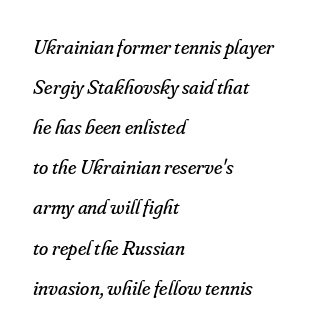
{"italic": "yes", "lean": "right", "slant_degrees": 16, "bold": "no", "underline": "no", "align": "left", "line_spacing": "loose", "line_spacing_ratio": 1.91, "letter_spacing": "normal", "letter_spacing_em": 0.0, "glyph_px": 21}
